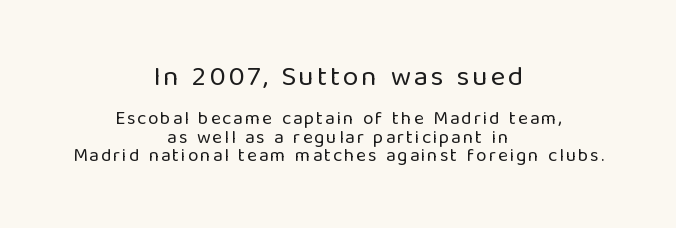
Q: Is the text bold? A: No.
Q: Is the text italic (slanted)? A: No, it is upright.
Q: Is the typeface a serif or a sans-serif typeface? A: Sans-serif.
Q: Is the text underlined? A: No.
Q: How is the paragraph aligned? A: Centered.
Q: Is the spacing between lines tight, normal or loose? A: Tight.
Q: Which block of text is set in a larger size, the first (top) or the second (bottom)? A: The first (top) one.
Q: Width (condensed, normal, or wide)? A: Normal.
Q: Stroke contrast? A: Low.
Q: x-height? A: Medium.
Q: Monospaced? A: No.
